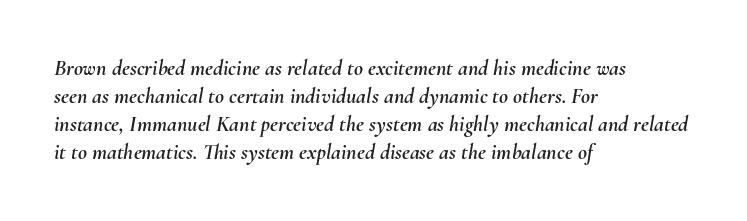
The image shows 22 px text type, italic (leaning right); set left-aligned, normal line spacing (1.28x), normal letter spacing, not underlined.
